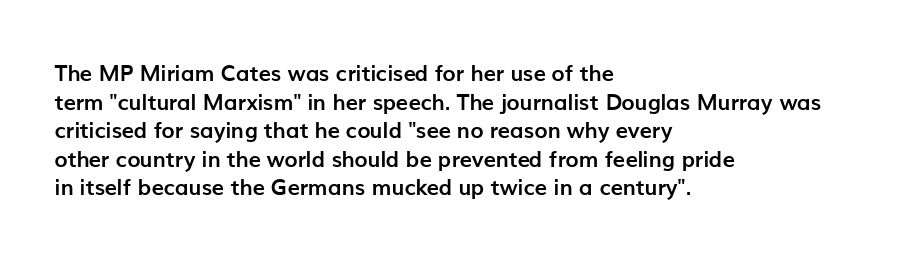
{"italic": "no", "bold": "yes", "underline": "no", "align": "left", "line_spacing": "normal", "line_spacing_ratio": 1.3, "letter_spacing": "normal", "letter_spacing_em": 0.0, "glyph_px": 22}
